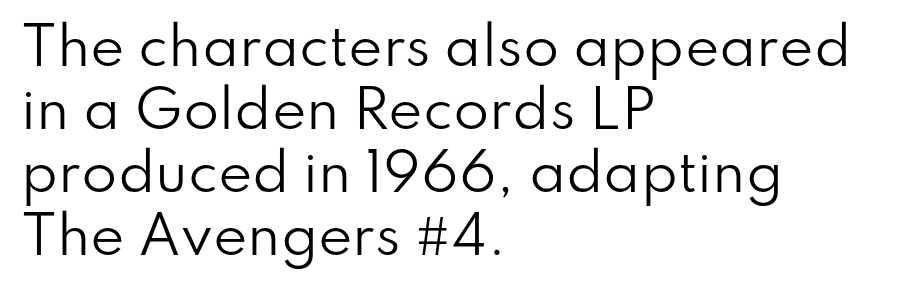
Q: Is the text bold? A: No.
Q: Is the text italic (slanted)? A: No, it is upright.
Q: Is the typeface a serif or a sans-serif typeface? A: Sans-serif.
Q: Is the text underlined? A: No.
Q: How is the paragraph aligned? A: Left-aligned.
Q: Is the spacing between letters normal or unusually wide? A: Normal.
Q: Width (condensed, normal, or wide)? A: Normal.
Q: Stroke contrast? A: Low.
Q: x-height? A: Small.
Q: Monospaced? A: No.
